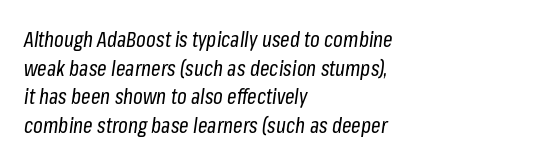
{"italic": "yes", "lean": "right", "slant_degrees": 8, "bold": "no", "underline": "no", "align": "left", "line_spacing": "normal", "line_spacing_ratio": 1.36, "letter_spacing": "normal", "letter_spacing_em": 0.0, "glyph_px": 21}
